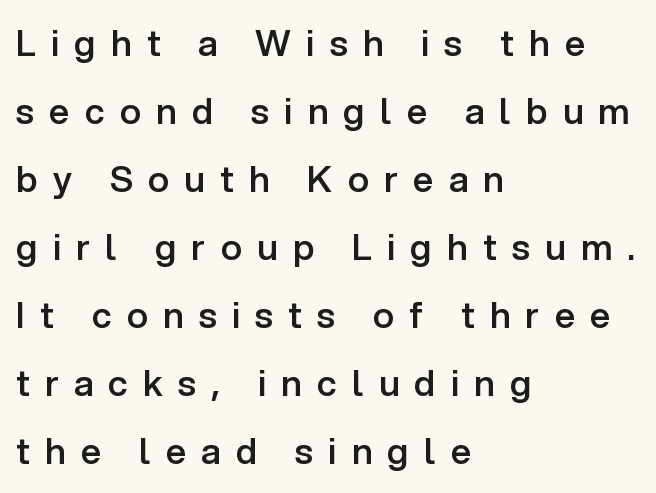
The image shows 36 px semibold sans-serif type, upright; set left-aligned, line spacing 1.89x, unusually wide letter spacing (+0.42 em), not underlined; low stroke contrast and a medium x-height.
